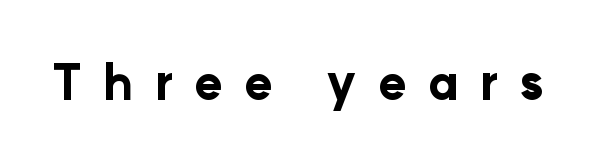
{"serif": "no", "italic": "no", "bold": "yes", "weight": "bold", "width": "normal", "stroke_contrast": "low", "x_height": "medium", "monospaced": "no", "underline": "no", "letter_spacing": "wide", "letter_spacing_em": 0.45, "glyph_px": 47}
